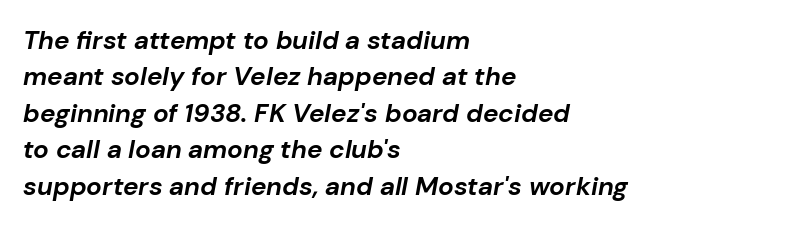
The image shows 26 px bold type, italic (leaning right); set left-aligned, normal line spacing (1.4x), normal letter spacing, not underlined.
